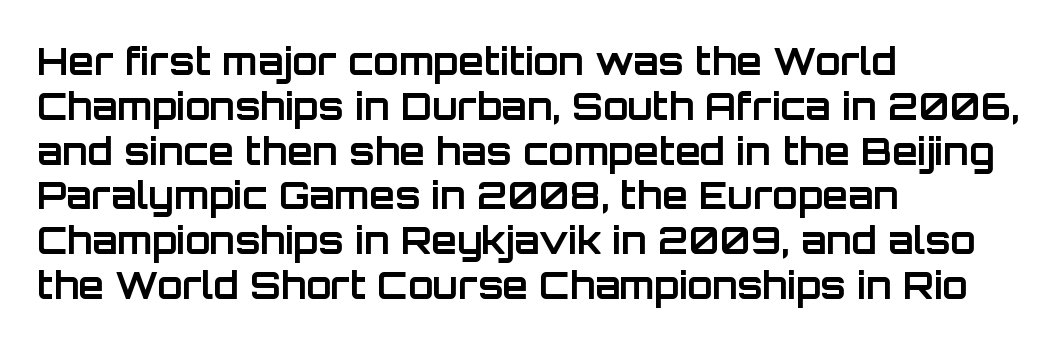
These lines stack with their left ends in a neat column. It's the straight-up-and-down kind of type. Glance below the letters and you will spot only blank space. The line texture is even and compact thanks to regular tracking.
